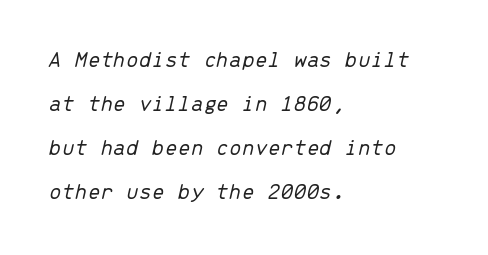
The image shows 23 px text type, italic (leaning right); set left-aligned, loose line spacing (1.92x), normal letter spacing, not underlined.
